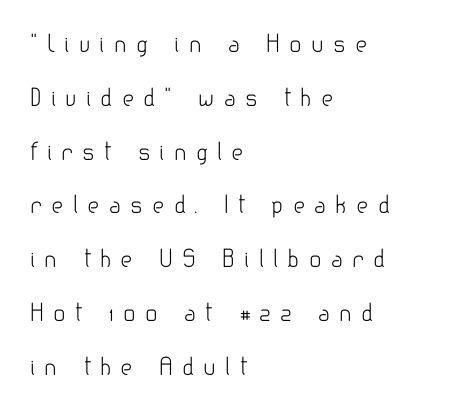
Q: Is the text bold? A: No.
Q: Is the text italic (slanted)? A: No, it is upright.
Q: Is the text underlined? A: No.
Q: How is the paragraph aligned? A: Left-aligned.
Q: Is the spacing between letters normal or unusually wide? A: Unusually wide.
Q: Is the spacing between lines tight, normal or loose? A: Loose.
